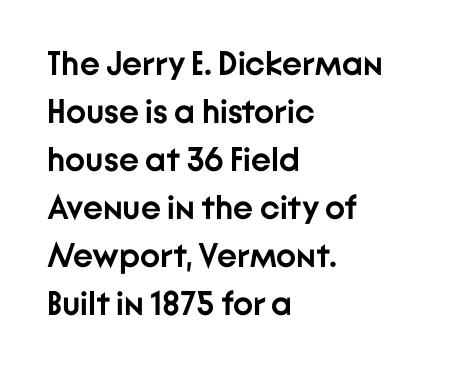
The image shows 34 px semibold sans-serif type, upright; set left-aligned, normal line spacing (1.41x), normal letter spacing, not underlined; low stroke contrast and a medium x-height.
